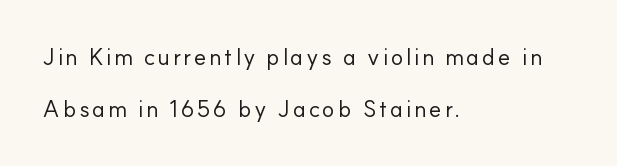
{"italic": "no", "bold": "no", "underline": "no", "align": "left", "line_spacing": "loose", "line_spacing_ratio": 2.27, "glyph_px": 23}
